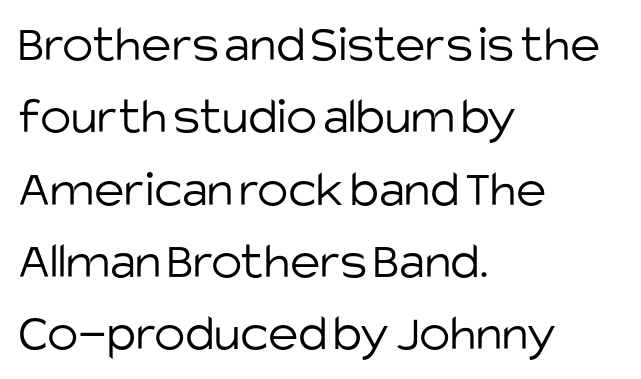
A clean baseline with only descenders dipping below it. Whoever set this chose a conventional vertical rhythm. Character widths vary here, with narrow letters taking less room than wide ones. The strokes are not fattened; the text isn't bold.
